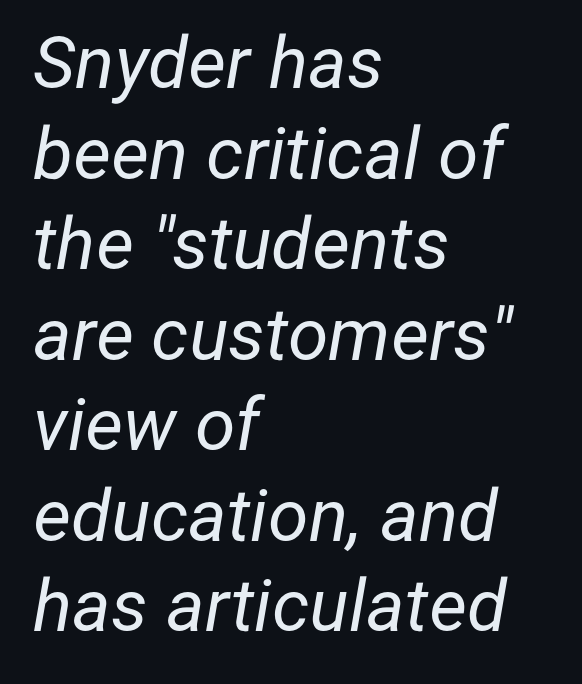
Varying glyph widths throughout — classic text-font behaviour. The font's italic variant was chosen for this text. Rule under the text: the space is simply empty. The rendering keeps characters at their native spacing.
